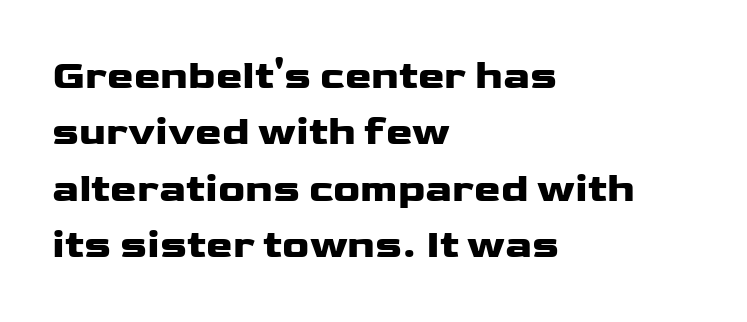
The text was rendered using a sans face with plain stroke endings. Beneath every word, the page is bare. Every row of glyphs begins at an identical x-position on the left. Summary of vertical rhythm: regular, with standard interline spacing. This sample uses an upright cut, with every glyph sitting square on the baseline. How heavy is the stroke? Heavy — this is a bold.
